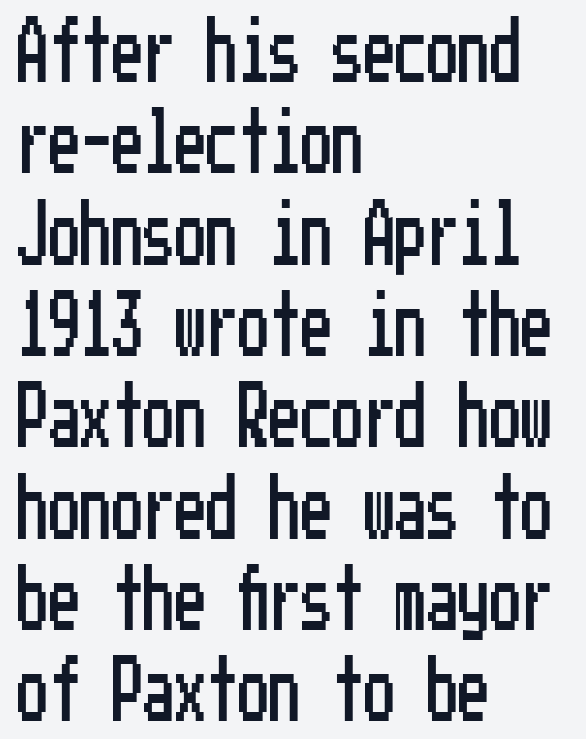
The image shows 63 px condensed sans-serif type, upright; set left-aligned, normal line spacing (1.45x), normal letter spacing, not underlined; low stroke contrast and a medium x-height.
